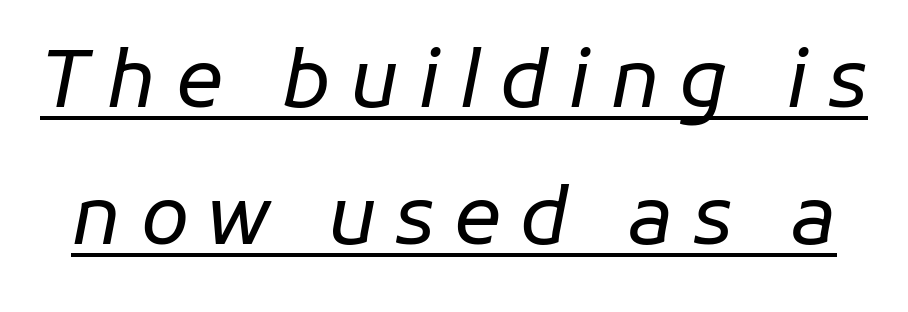
The image shows 79 px regular-weight type, italic (leaning right); set line spacing 1.74x, unusually wide letter spacing (+0.24 em), underlined; low stroke contrast and a medium x-height.
